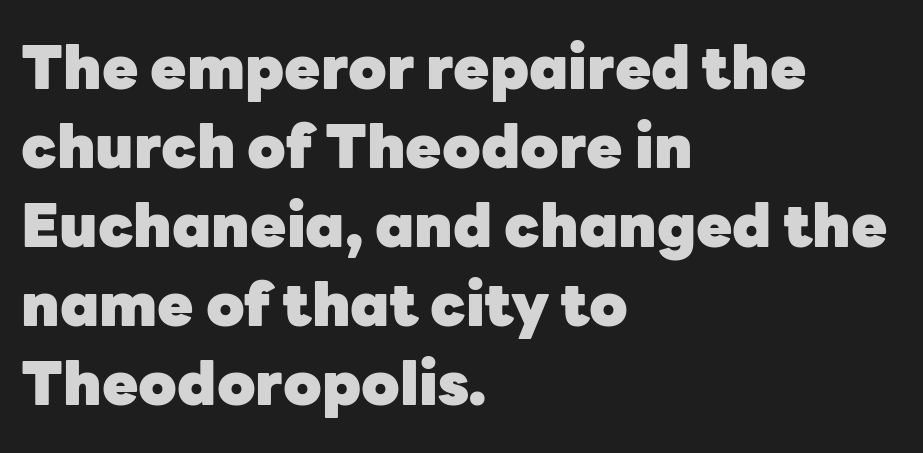
Here the glyphs are tracked normally, forming tight word shapes. Which margin do the lines hug? The left one — the right edge is uneven. When letters stand straight like this, we call the style roman or upright. The letters advance in unequal steps, a hallmark of proportional type. Weight: bold.
